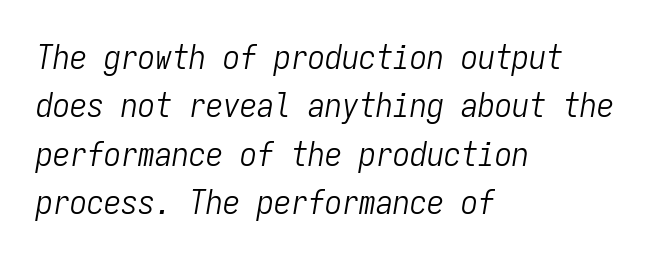
The line-height multiplier appears to be the usual default. The whole block is typeset with a tilt. This reads as an unemphasized weight, regular at the heaviest. Line beginnings align vertically; line endings do not.
